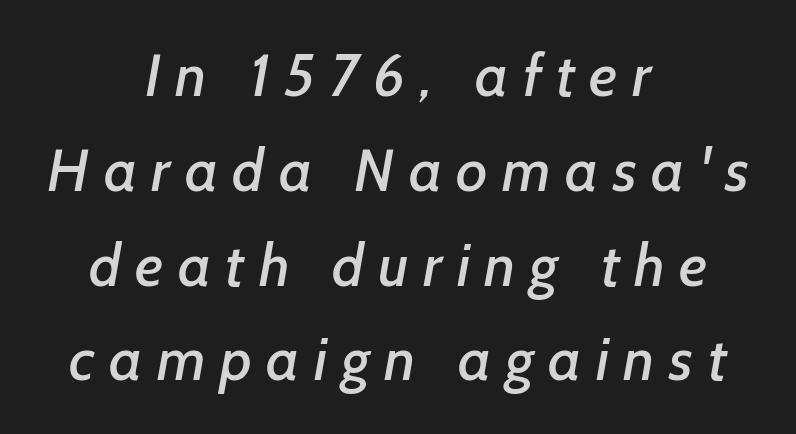
The block of text has a typical density, with ordinary space between rows. Is this a fixed-width face? No — the glyphs have proportional, varying widths. The specimen omits any rule beneath the text block's lines. Glyph-to-glyph distance is far greater than everyday printed text. Is the block centered? Yes — each line is placed symmetrically about the middle.
